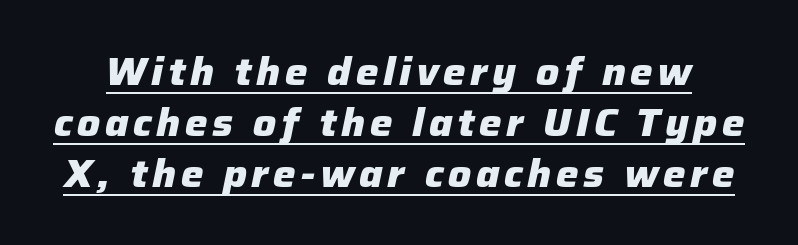
Q: Is the text bold? A: Yes.
Q: Is the text italic (slanted)? A: Yes, it leans right by about 12 degrees.
Q: Is the text underlined? A: Yes.
Q: Is the spacing between lines tight, normal or loose? A: Normal.
Q: Width (condensed, normal, or wide)? A: Normal.
Q: Stroke contrast? A: Low.
Q: x-height? A: Medium.
Q: Monospaced? A: No.
